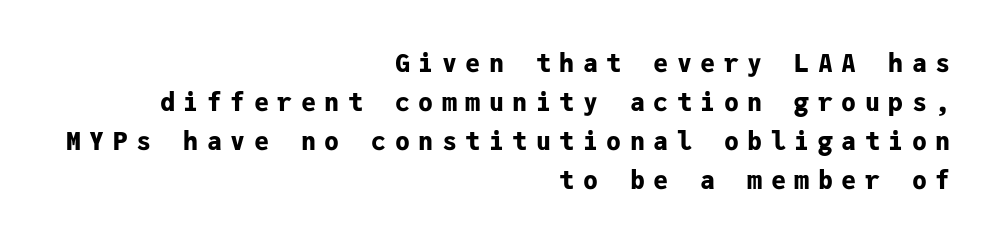
{"italic": "no", "bold": "yes", "underline": "no", "align": "right", "line_spacing": "normal", "line_spacing_ratio": 1.56, "letter_spacing": "wide", "letter_spacing_em": 0.34, "glyph_px": 25}
